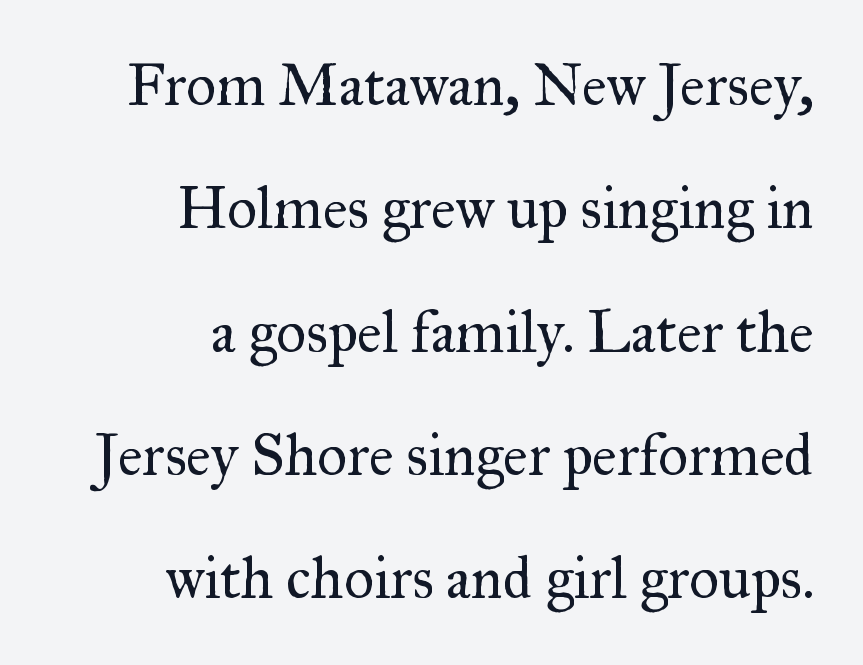
Does the leading feel generous? Absolutely, it's lavish. Each line ends at the same right margin while the left side varies. The rendering keeps characters at their native spacing. Spacing verdict: proportional, widths tailored to each character.
